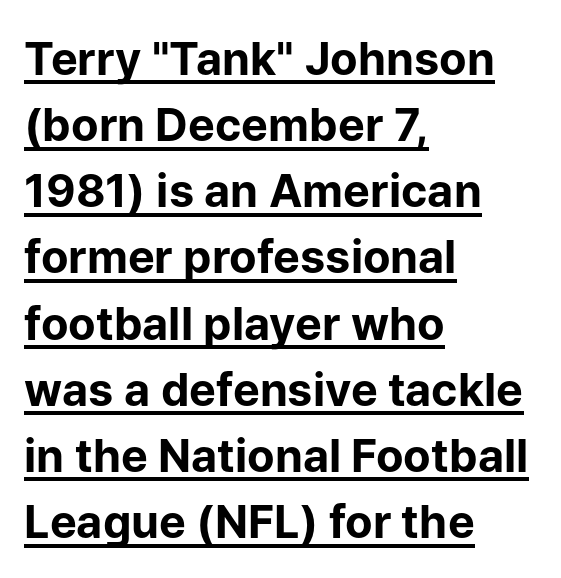
Does extra space separate the letters? No, they use regular spacing. Summary of vertical rhythm: regular, with standard interline spacing. The setting favours the left margin, as ordinary paragraphs usually do. The type family on display is of the sans-serif kind. Italic? Not at all — the glyphs are vertical.
